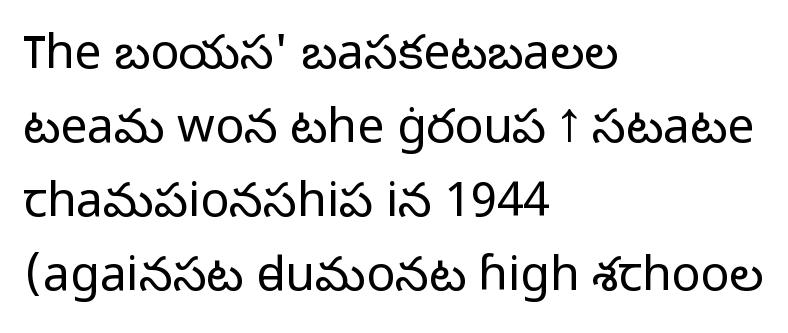
Reading down the column, the eye jumps a familiar distance to each next line. Are there feet on the stems? There aren't — it's a sans. In CSS terms this would be text-align: left. Think of a printed novel: that variable character pitch is what you see here. When letters stand straight like this, we call the style roman or upright.
